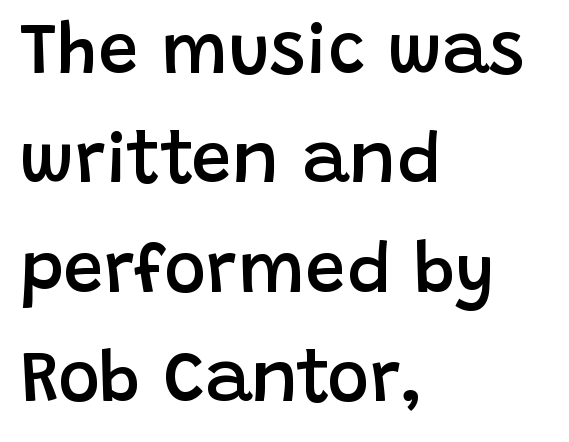
Check the space under the baseline: it is left empty. Italic? Not at all — the glyphs are vertical. A student would call this left alignment; a typographer would say flush left, rag right. This sample uses a sans-serif face.
